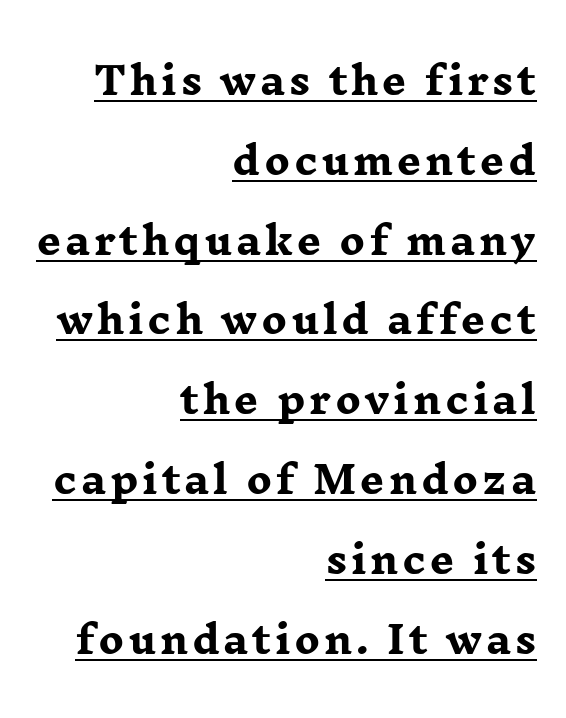
The image shows 38 px heavy, wide serif type, upright; set right-aligned, loose line spacing (2.1x), underlined; low stroke contrast and a medium x-height.
